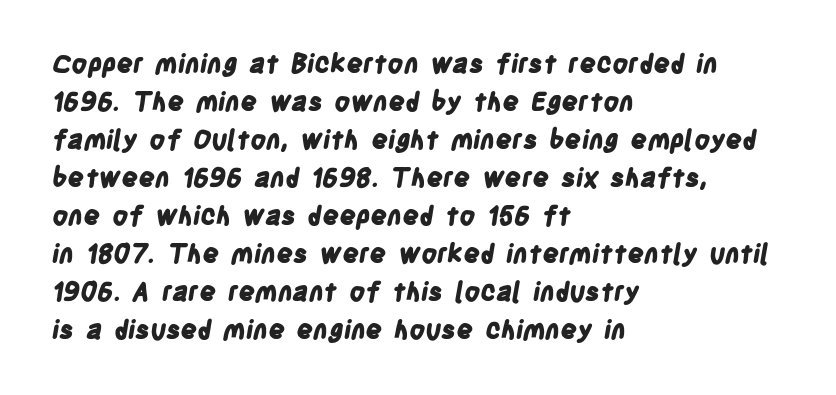
The image shows 26 px bold type; set left-aligned, normal line spacing (1.46x), normal letter spacing, not underlined.
